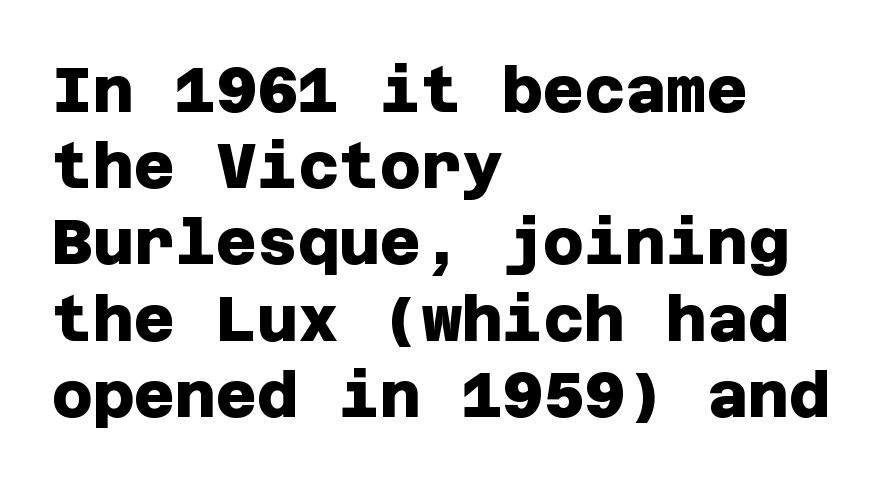
Line starts are locked; line ends wander. Unlike a traditional serif, this face leaves its strokes unadorned. The line texture is even and compact thanks to regular tracking. Stroke thickness is high; the sample reads as a true bold. A bare baseline throughout the passage.
